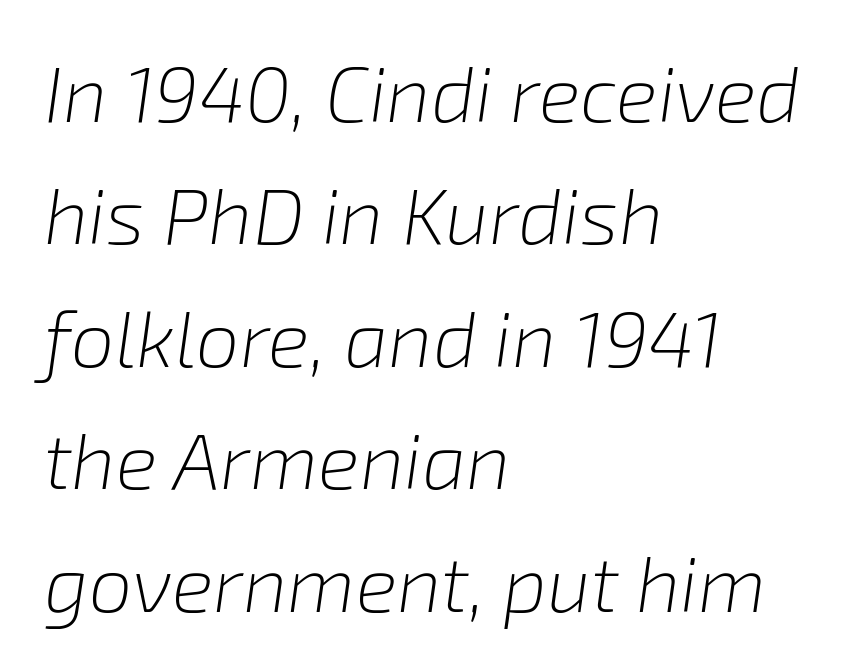
Q: Is the text bold? A: No.
Q: Is the text italic (slanted)? A: Yes, it leans right by about 8 degrees.
Q: Is the text underlined? A: No.
Q: How is the paragraph aligned? A: Left-aligned.
Q: Is the spacing between letters normal or unusually wide? A: Normal.
Q: Is the spacing between lines tight, normal or loose? A: Normal.
Q: Width (condensed, normal, or wide)? A: Normal.
Q: Stroke contrast? A: Low.
Q: x-height? A: Medium.
Q: Monospaced? A: No.
